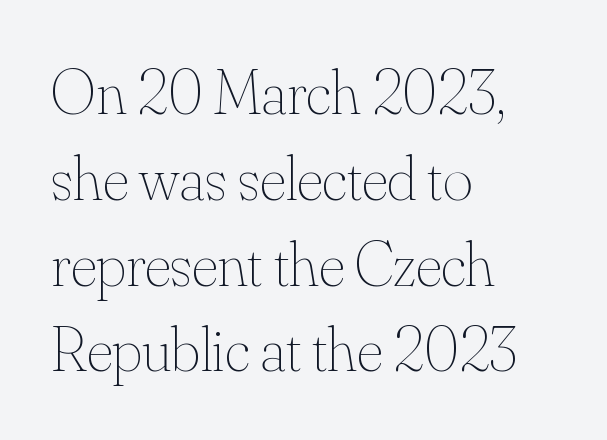
Q: Is the text bold? A: No.
Q: Is the text italic (slanted)? A: No, it is upright.
Q: Is the text underlined? A: No.
Q: How is the paragraph aligned? A: Left-aligned.
Q: Is the spacing between letters normal or unusually wide? A: Normal.
Q: Is the spacing between lines tight, normal or loose? A: Normal.
Q: Width (condensed, normal, or wide)? A: Normal.
Q: Stroke contrast? A: Medium.
Q: x-height? A: Small.
Q: Monospaced? A: No.
